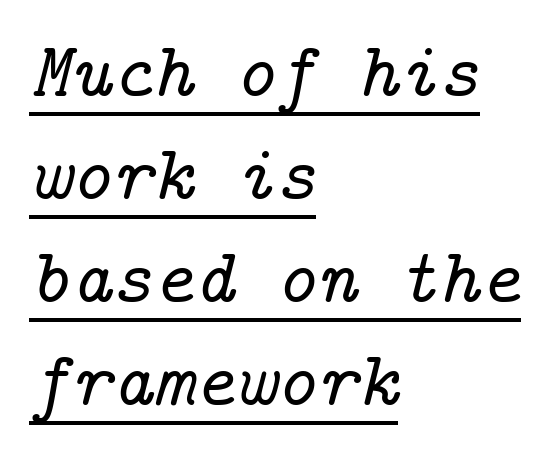
Q: Is the text italic (slanted)? A: Yes, it leans right by about 14 degrees.
Q: Is the typeface a serif or a sans-serif typeface? A: Serif.
Q: Is the text underlined? A: Yes.
Q: How is the paragraph aligned? A: Left-aligned.
Q: Is the spacing between letters normal or unusually wide? A: Normal.
Q: Is the spacing between lines tight, normal or loose? A: Normal.
Q: Width (condensed, normal, or wide)? A: Normal.
Q: Stroke contrast? A: Low.
Q: x-height? A: Medium.
